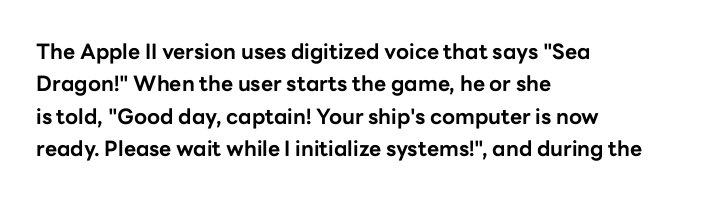
Unlike italic type, these characters show no tilt at all. Line starts are locked; line ends wander. Characters follow at the spacing the type designer built in. On the weight axis this lands at bold, roughly 700. The passage shown is not underscored anywhere.
